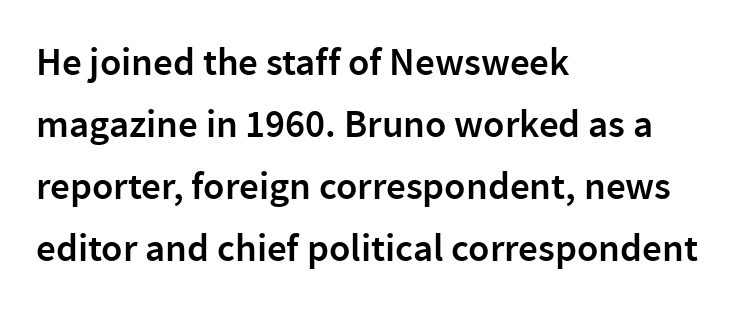
Tracking value appears to be zero — textbook default spacing. Underlining? Definitely not there. Style check: upright. Reading down the block, your eye returns to a fixed left position each line.
